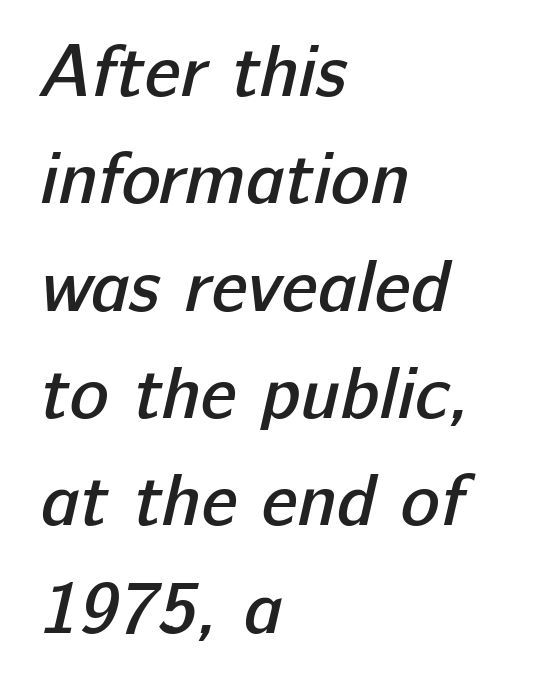
The image shows 73 px semibold sans-serif type; set left-aligned, normal line spacing (1.47x), normal letter spacing, not underlined; low stroke contrast and a medium x-height.
